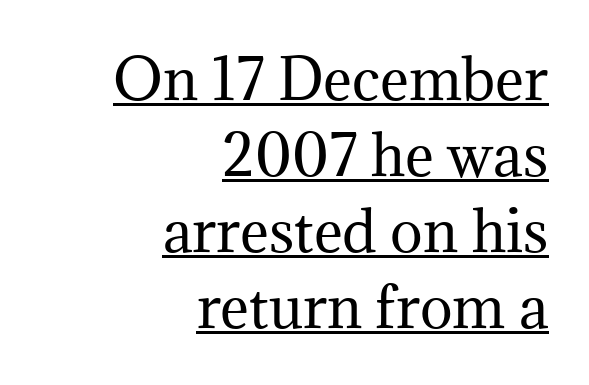
{"serif": "yes", "italic": "no", "bold": "no", "weight": "regular", "width": "normal", "stroke_contrast": "medium", "x_height": "medium", "monospaced": "no", "underline": "yes", "align": "right", "line_spacing": "normal", "line_spacing_ratio": 1.38, "letter_spacing": "normal", "letter_spacing_em": 0.0, "glyph_px": 55}
